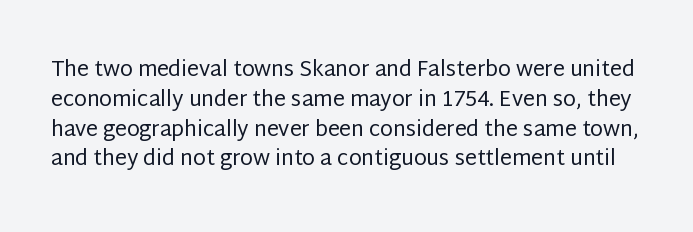
The image shows 21 px text type, upright; set normal line spacing (1.42x), normal letter spacing, not underlined.
